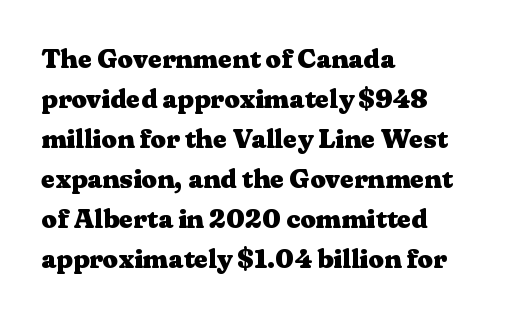
A student would call this left alignment; a typographer would say flush left, rag right. Lines of text with bare space underneath. Does the weight exceed regular? Yes, all the way to bold. Posture: vertical. The rows are spaced the way most documents space them. In terms of letterspacing, this is plain default setting.
